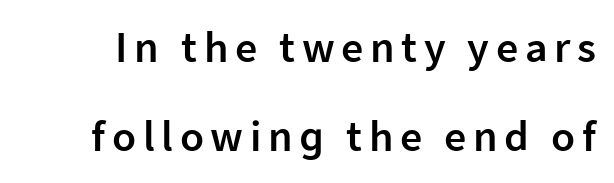
{"serif": "no", "italic": "no", "bold": "semi", "weight": "semibold", "width": "normal", "stroke_contrast": "low", "x_height": "medium", "monospaced": "no", "underline": "no", "line_spacing": "loose", "line_spacing_ratio": 2.03, "glyph_px": 44}
